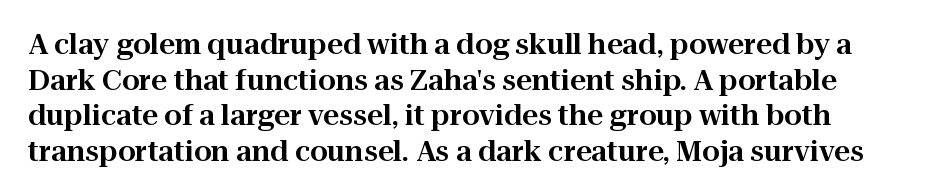
{"serif": "yes", "italic": "no", "width": "normal", "stroke_contrast": "high", "x_height": "medium", "monospaced": "no", "underline": "no", "line_spacing": "normal", "line_spacing_ratio": 1.27, "letter_spacing": "normal", "letter_spacing_em": 0.0, "glyph_px": 28}
